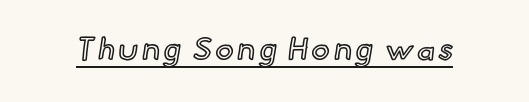
Q: Is the text italic (slanted)? A: Yes.
Q: Is the text underlined? A: Yes.
Q: Width (condensed, normal, or wide)? A: Normal.
Q: x-height? A: Small.
Q: Monospaced? A: No.
